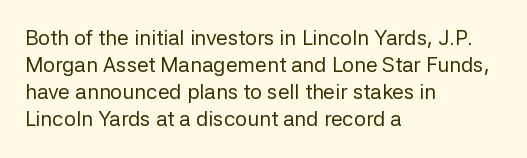
The image shows 21 px text type, upright; set left-aligned, normal line spacing (1.29x), normal letter spacing, not underlined.
